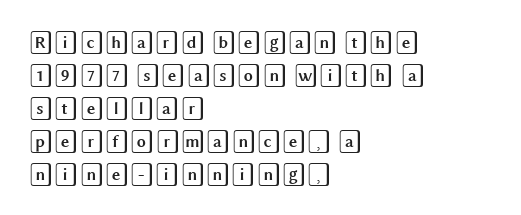
{"italic": "no", "underline": "no", "align": "left", "line_spacing": "normal", "line_spacing_ratio": 1.43, "letter_spacing": "normal", "letter_spacing_em": 0.0, "glyph_px": 23}
